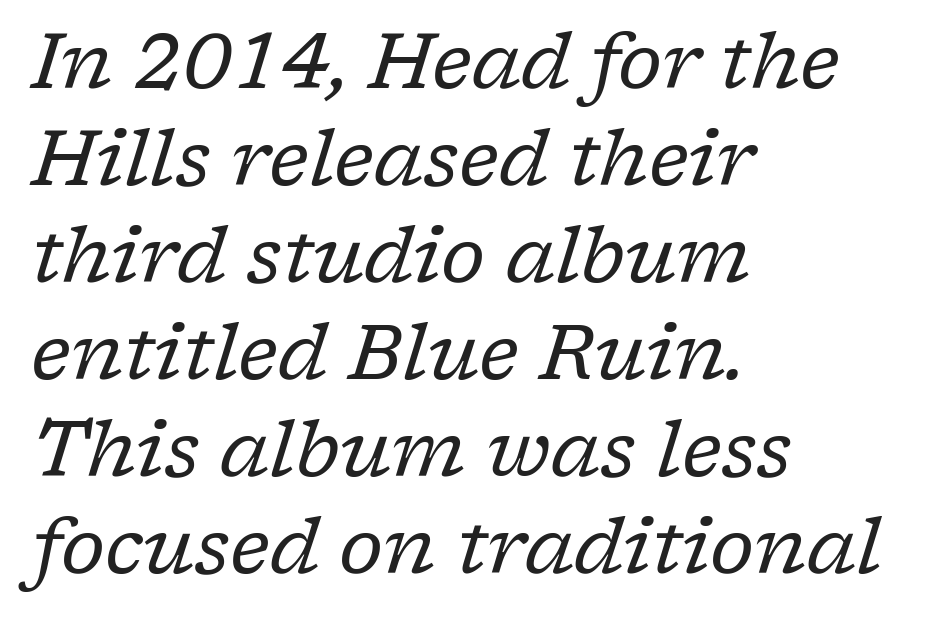
Q: Is the text bold? A: No.
Q: Is the text italic (slanted)? A: Yes, it leans right by about 17 degrees.
Q: Is the typeface a serif or a sans-serif typeface? A: Serif.
Q: Is the text underlined? A: No.
Q: How is the paragraph aligned? A: Left-aligned.
Q: Is the spacing between letters normal or unusually wide? A: Normal.
Q: Is the spacing between lines tight, normal or loose? A: Normal.
Q: Width (condensed, normal, or wide)? A: Normal.
Q: Stroke contrast? A: Low.
Q: x-height? A: Medium.
Q: Monospaced? A: No.
